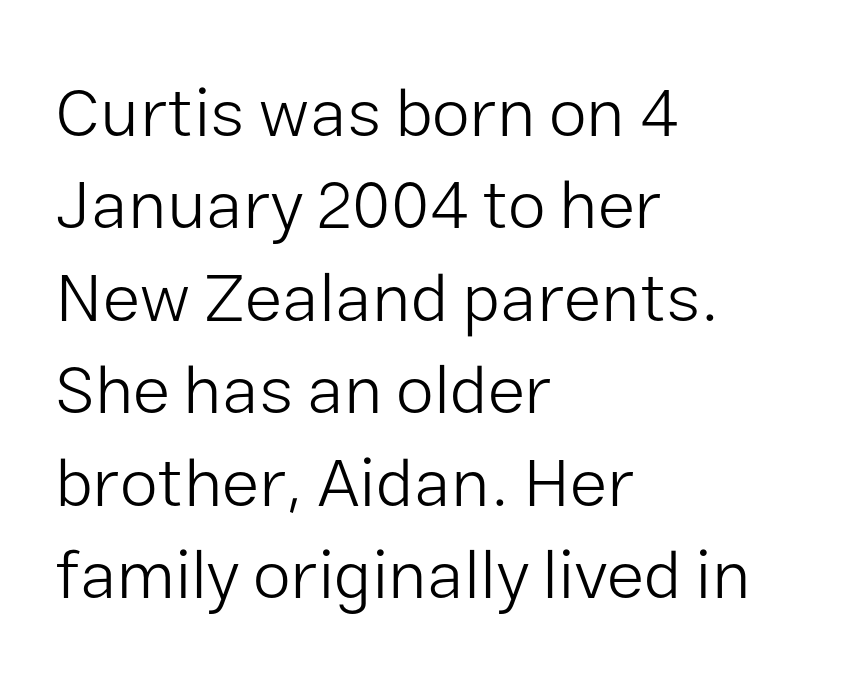
The image shows 69 px light sans-serif type, upright; set left-aligned, normal line spacing (1.34x), normal letter spacing, not underlined; low stroke contrast and a medium x-height.
